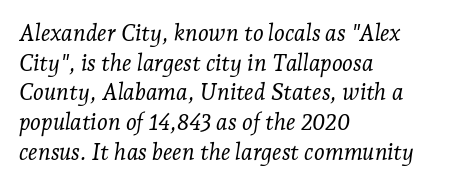
Q: Is the text bold? A: No.
Q: Is the text italic (slanted)? A: Yes, it leans right by about 7 degrees.
Q: Is the text underlined? A: No.
Q: How is the paragraph aligned? A: Left-aligned.
Q: Is the spacing between letters normal or unusually wide? A: Normal.
Q: Is the spacing between lines tight, normal or loose? A: Normal.
